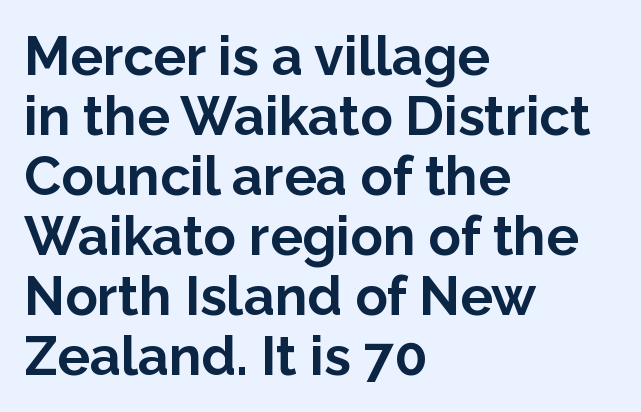
This block would grow much taller if given ordinary leading; it's compressed now. The space beneath each line is pristine and unruled. Left-aligned paragraph, ragged on the right. Posture: upright roman. Letterform terminals end flat and unadorned throughout the passage. The letters advance in unequal steps, a hallmark of proportional type.
